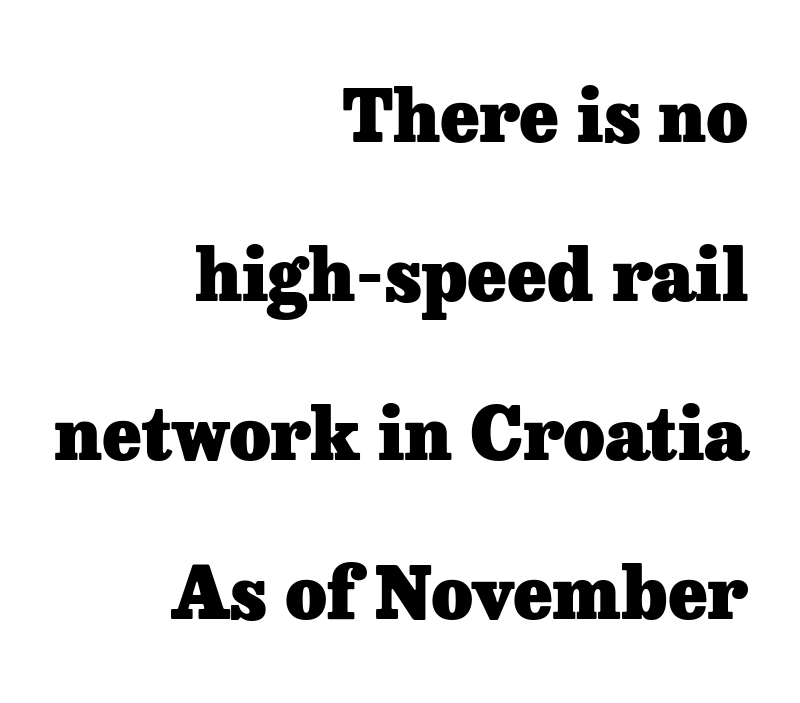
Character widths vary here, with narrow letters taking less room than wide ones. Baseline-to-baseline distance is far greater than the letter height. Unlike a clean sans, this face finishes its strokes with serifs. Unmarked baselines from the first word to the last. Layout note: lines flush right.
